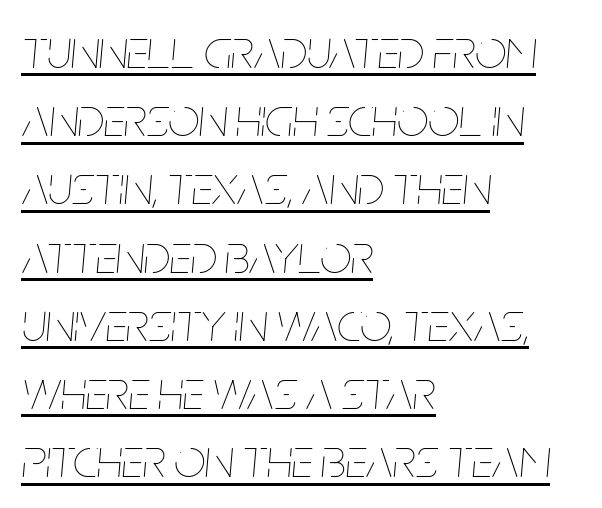
{"italic": "yes", "lean": "right", "slant_degrees": 5, "bold": "no", "weight": "thin", "width": "condensed", "stroke_contrast": "low", "x_height": "large", "monospaced": "no", "underline": "yes", "align": "left", "line_spacing_ratio": 1.24, "letter_spacing": "normal", "letter_spacing_em": 0.0, "glyph_px": 55}
